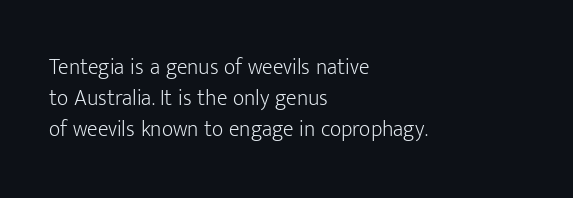
The image shows 22 px text type, upright; set left-aligned, normal line spacing (1.41x), normal letter spacing, not underlined.
